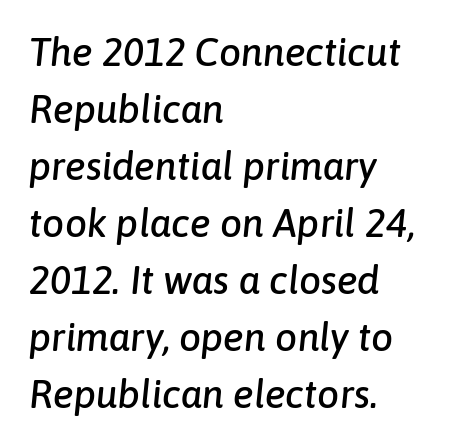
The image shows 39 px text type, italic (leaning right); set left-aligned, normal line spacing (1.46x), normal letter spacing, not underlined; low stroke contrast and a medium x-height.
